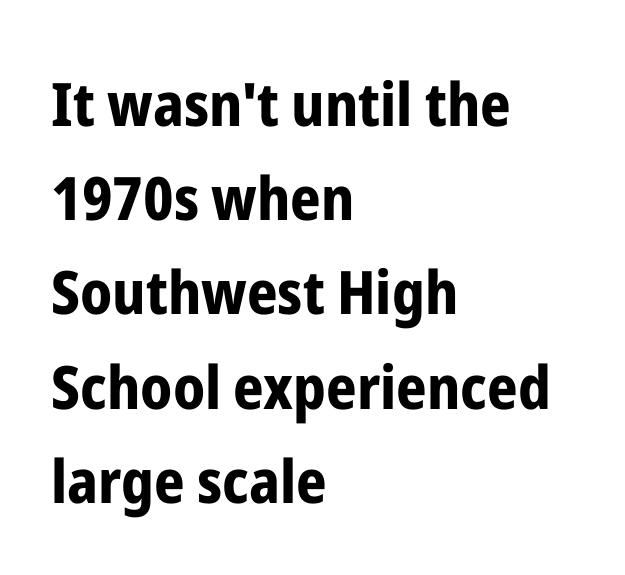
{"serif": "no", "italic": "no", "bold": "yes", "weight": "bold", "width": "condensed", "stroke_contrast": "low", "x_height": "medium", "monospaced": "no", "underline": "no", "align": "left", "line_spacing": "normal", "line_spacing_ratio": 1.57, "letter_spacing": "normal", "letter_spacing_em": 0.0, "glyph_px": 60}
